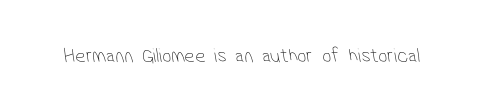
Think standard paragraph weight, or any step lighter than that. Spacing between characters is what you'd get straight out of the box. The space directly below the letters is spotless.
